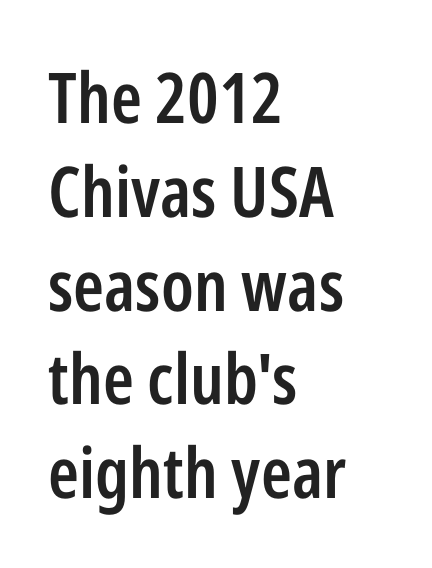
Q: Is the text bold? A: Semi-bold.
Q: Is the text italic (slanted)? A: No, it is upright.
Q: Is the typeface a serif or a sans-serif typeface? A: Sans-serif.
Q: Is the text underlined? A: No.
Q: How is the paragraph aligned? A: Left-aligned.
Q: Is the spacing between letters normal or unusually wide? A: Normal.
Q: Is the spacing between lines tight, normal or loose? A: Normal.
Q: Width (condensed, normal, or wide)? A: Condensed.
Q: Stroke contrast? A: Low.
Q: x-height? A: Medium.
Q: Monospaced? A: No.
